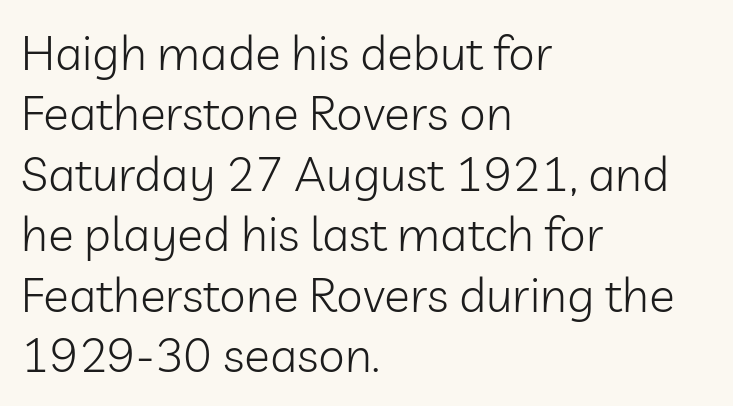
{"serif": "no", "italic": "no", "bold": "no", "weight": "light", "width": "normal", "stroke_contrast": "low", "x_height": "medium", "monospaced": "no", "underline": "no", "align": "left", "line_spacing": "normal", "line_spacing_ratio": 1.26, "letter_spacing": "normal", "letter_spacing_em": 0.0, "glyph_px": 48}
